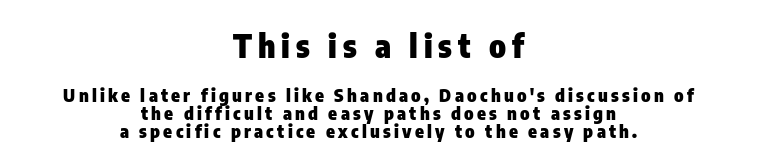
Q: Is the text bold? A: Yes.
Q: Is the text italic (slanted)? A: No, it is upright.
Q: Is the typeface a serif or a sans-serif typeface? A: Sans-serif.
Q: Is the text underlined? A: No.
Q: How is the paragraph aligned? A: Centered.
Q: Is the spacing between lines tight, normal or loose? A: Tight.
Q: Which block of text is set in a larger size, the first (top) or the second (bottom)? A: The first (top) one.
Q: Width (condensed, normal, or wide)? A: Condensed.
Q: Stroke contrast? A: Low.
Q: x-height? A: Medium.
Q: Monospaced? A: No.
